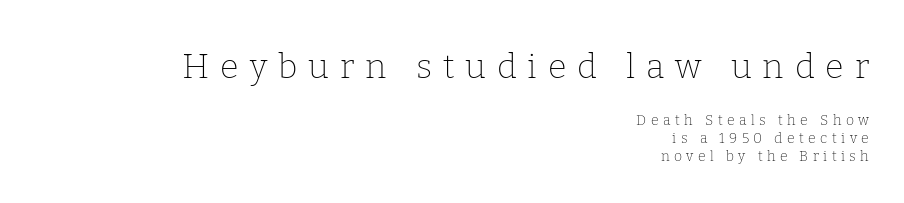
The lines in this sample share a right terminus and differ only in where they begin. Loose tracking; the words dissolve into strings of separated letters. The face looks like a standard text weight, possibly lighter. Notice how the stems are strictly vertical — no italics here. Typesetter's note — upper block bumped up in size, lower block left smaller. Underline: absent.
